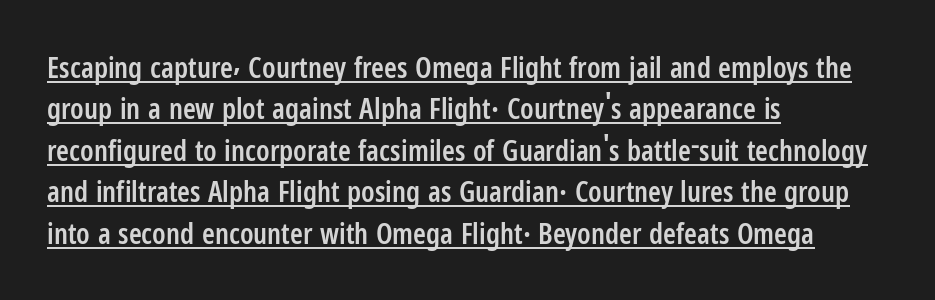
Q: Is the text bold? A: Semi-bold.
Q: Is the text italic (slanted)? A: No, it is upright.
Q: Is the typeface a serif or a sans-serif typeface? A: Sans-serif.
Q: Is the text underlined? A: Yes.
Q: How is the paragraph aligned? A: Left-aligned.
Q: Is the spacing between letters normal or unusually wide? A: Normal.
Q: Is the spacing between lines tight, normal or loose? A: Normal.
Q: Width (condensed, normal, or wide)? A: Condensed.
Q: Stroke contrast? A: Low.
Q: x-height? A: Medium.
Q: Monospaced? A: No.
